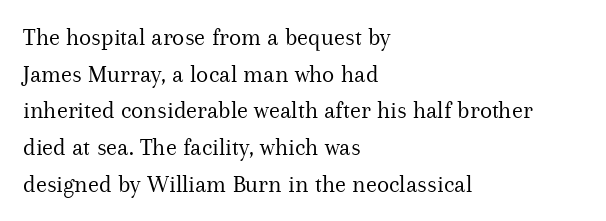
Q: Is the text bold? A: No.
Q: Is the text italic (slanted)? A: No, it is upright.
Q: Is the text underlined? A: No.
Q: How is the paragraph aligned? A: Left-aligned.
Q: Is the spacing between letters normal or unusually wide? A: Normal.
Q: Is the spacing between lines tight, normal or loose? A: Normal.
